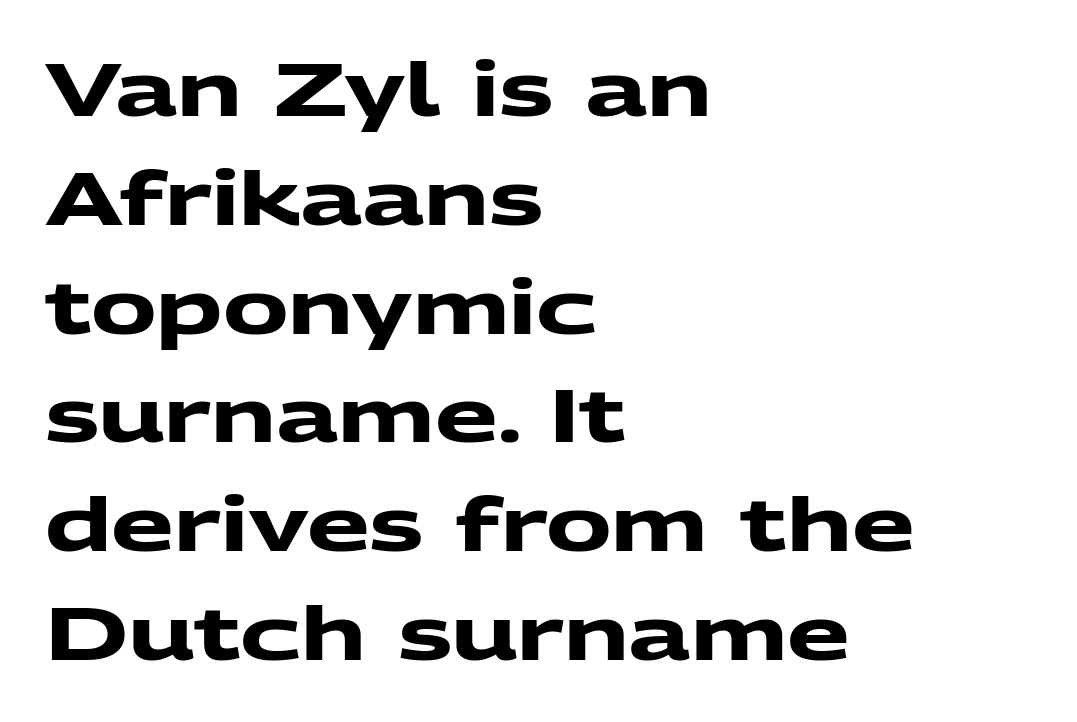
The image shows 73 px heavy, wide sans-serif type; set left-aligned, normal line spacing (1.49x), normal letter spacing, not underlined; medium stroke contrast and a medium x-height.
